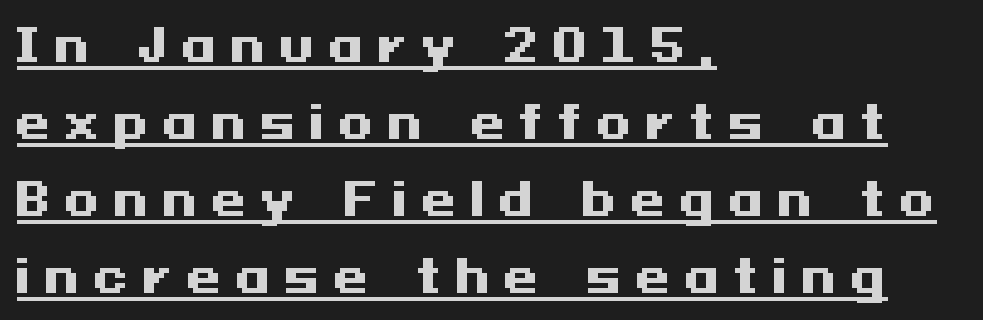
Q: Is the text bold? A: Yes.
Q: Is the text italic (slanted)? A: No, it is upright.
Q: Is the typeface a serif or a sans-serif typeface? A: Sans-serif.
Q: Is the text underlined? A: Yes.
Q: How is the paragraph aligned? A: Left-aligned.
Q: Is the spacing between letters normal or unusually wide? A: Unusually wide.
Q: Width (condensed, normal, or wide)? A: Wide.
Q: Stroke contrast? A: Medium.
Q: x-height? A: Medium.
